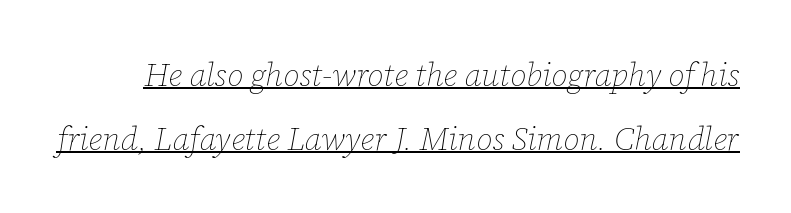
The image shows 32 px thin type, italic (leaning right); set loose line spacing (2.0x), normal letter spacing, underlined; low stroke contrast and a medium x-height.
